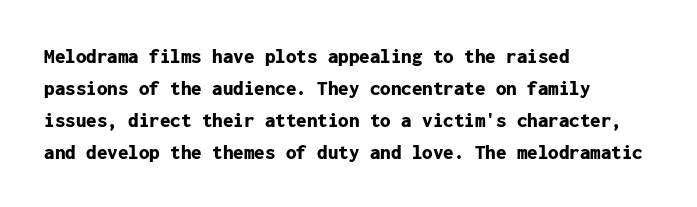
The image shows 21 px bold type, upright; set left-aligned, normal line spacing (1.52x), normal letter spacing, not underlined.
